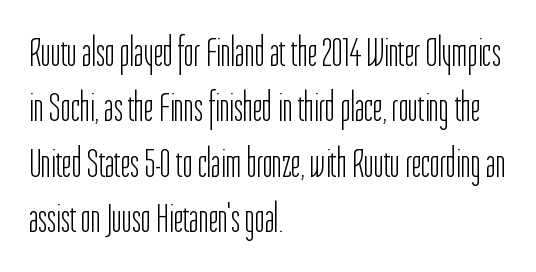
The image shows 42 px light, condensed sans-serif type, upright; set left-aligned, normal line spacing (1.32x), normal letter spacing, not underlined; low stroke contrast and a medium x-height.
